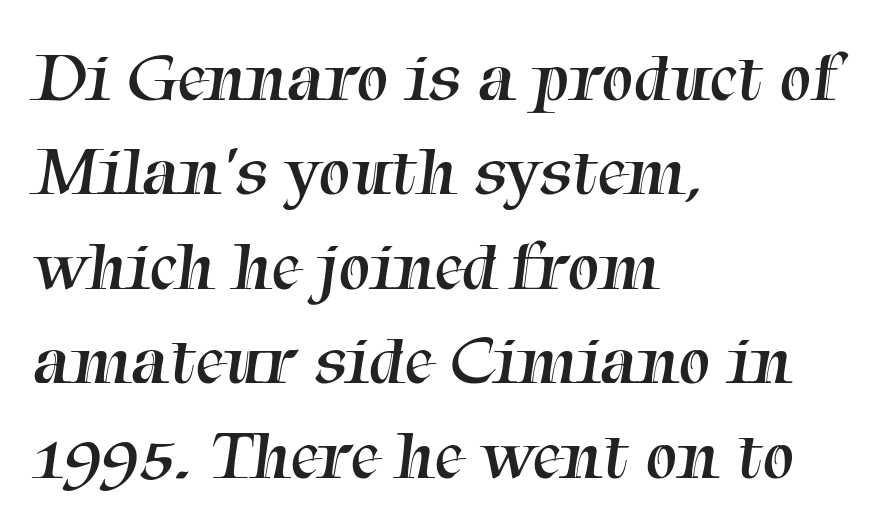
{"serif": "yes", "bold": "no", "weight": "regular", "width": "normal", "stroke_contrast": "medium", "x_height": "medium", "monospaced": "no", "underline": "no", "align": "left", "line_spacing": "normal", "line_spacing_ratio": 1.33, "letter_spacing": "normal", "letter_spacing_em": 0.0, "glyph_px": 71}
